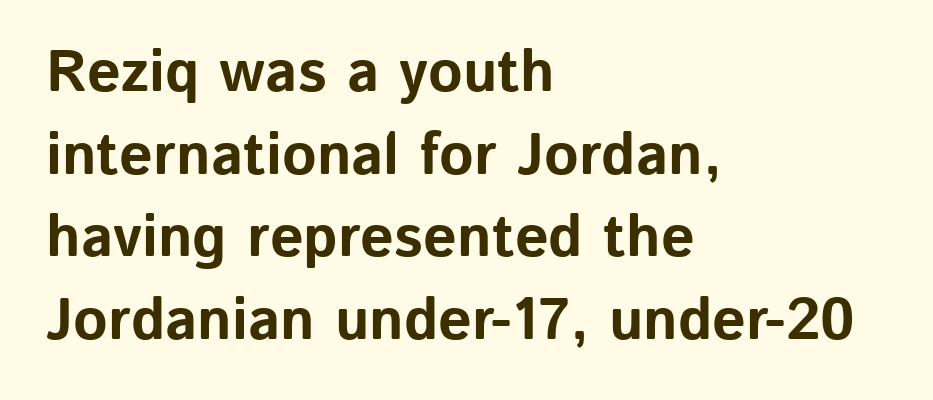
{"serif": "no", "italic": "no", "bold": "yes", "weight": "bold", "width": "normal", "stroke_contrast": "low", "x_height": "medium", "monospaced": "no", "underline": "no", "align": "left", "line_spacing": "normal", "line_spacing_ratio": 1.4, "letter_spacing": "normal", "letter_spacing_em": 0.0, "glyph_px": 59}
